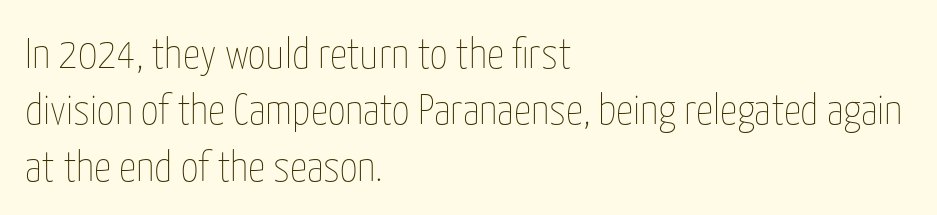
Designer's note — italics off, roman on. The typeface has the unassuming heft of standard copy or less. This rendering uses left alignment, leaving the right contour irregular. Inter-character spacing is left at the font's built-in metrics.
